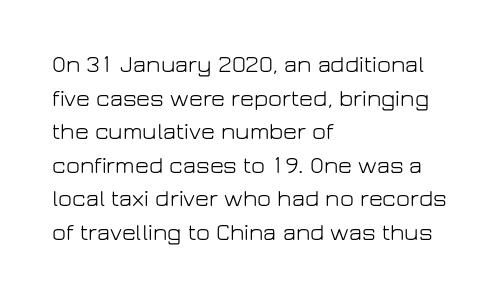
{"italic": "no", "bold": "no", "underline": "no", "align": "left", "line_spacing": "normal", "line_spacing_ratio": 1.4, "letter_spacing": "normal", "letter_spacing_em": 0.0, "glyph_px": 24}
